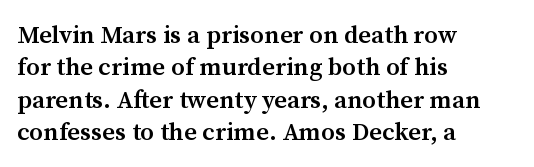
Q: Is the text bold? A: Semi-bold.
Q: Is the text italic (slanted)? A: No, it is upright.
Q: Is the text underlined? A: No.
Q: How is the paragraph aligned? A: Left-aligned.
Q: Is the spacing between letters normal or unusually wide? A: Normal.
Q: Is the spacing between lines tight, normal or loose? A: Normal.
